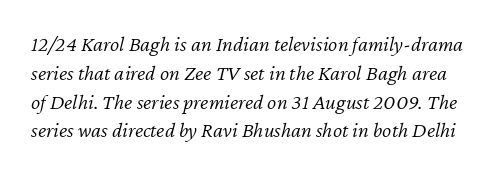
The image shows 22 px text type, italic (leaning right); set normal line spacing (1.31x), normal letter spacing, not underlined.
